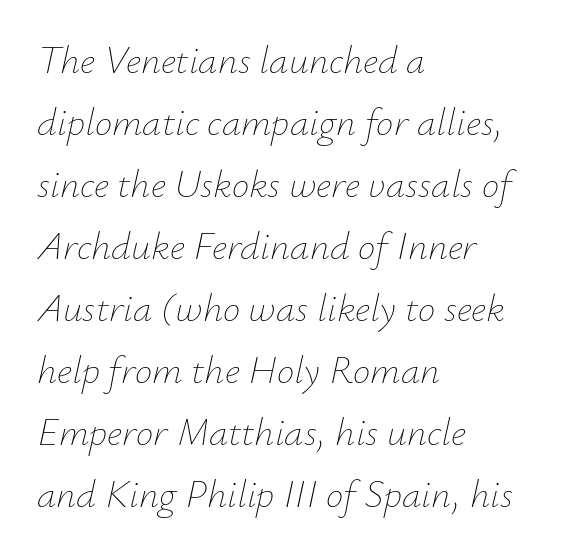
The rendering keeps characters at their native spacing. Rows of type keep a routine distance in the vertical direction. The typesetter chose a ragged-right arrangement here. There's an unmistakable incline to the writing here.
